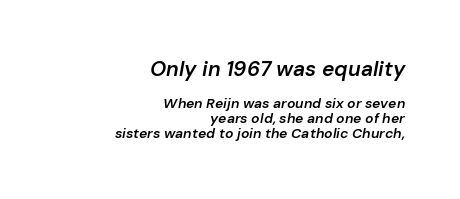
Leading: reduced. The baseline area is clear. The letters are slanted; this is an italic face. The passage is arranged like a letterhead date or caption credit — flush right. The face used here appears at its bigger size in the upper chunk. A semibold gives these letters moderate extra thickness, short of bold.
